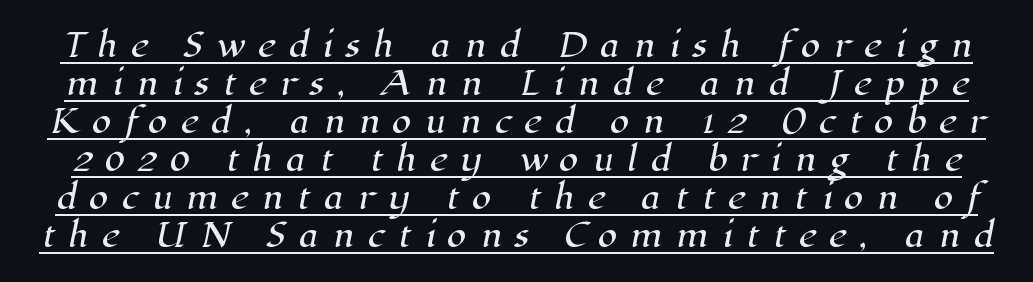
The face used here is rendered with a markedly widened letterfit. You could not count columns in this text — the font is proportionally spaced. Somebody hit Ctrl+U on this one — the words are underlined. Regarding serifs, this sample has them.
